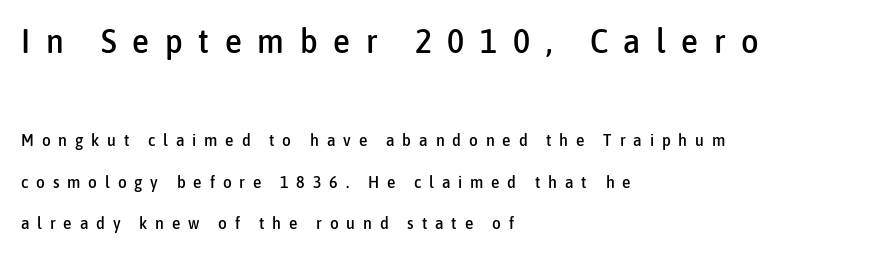
{"serif": "no", "italic": "no", "width": "condensed", "stroke_contrast": "low", "x_height": "medium", "monospaced": "no", "underline": "no", "align": "left", "line_spacing": "loose", "line_spacing_ratio": 2.42, "letter_spacing": "wide", "letter_spacing_em": 0.46, "larger_block": "first", "size_ratio": 2.0, "glyph_px": 34}
